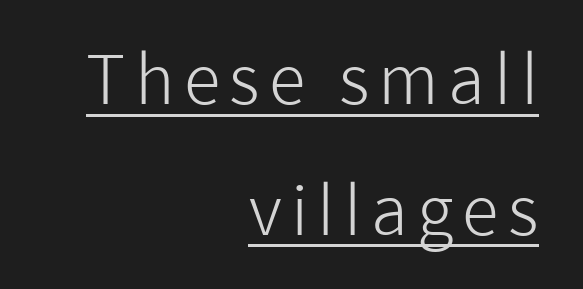
Q: Is the text bold? A: No.
Q: Is the text italic (slanted)? A: No, it is upright.
Q: Is the typeface a serif or a sans-serif typeface? A: Sans-serif.
Q: Is the text underlined? A: Yes.
Q: How is the paragraph aligned? A: Right-aligned.
Q: Is the spacing between lines tight, normal or loose? A: Loose.
Q: Width (condensed, normal, or wide)? A: Normal.
Q: Stroke contrast? A: Low.
Q: x-height? A: Medium.
Q: Monospaced? A: No.
